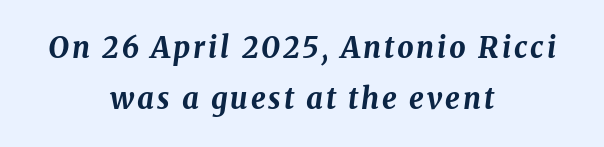
{"italic": "yes", "lean": "right", "slant_degrees": 8, "bold": "yes", "weight": "bold", "width": "normal", "stroke_contrast": "medium", "x_height": "medium", "monospaced": "no", "underline": "no", "align": "center", "line_spacing_ratio": 1.77, "glyph_px": 29}
